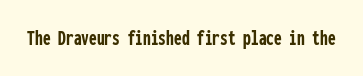
Q: Is the text bold? A: Yes.
Q: Is the text italic (slanted)? A: No, it is upright.
Q: Is the text underlined? A: No.
Q: Is the spacing between letters normal or unusually wide? A: Normal.
